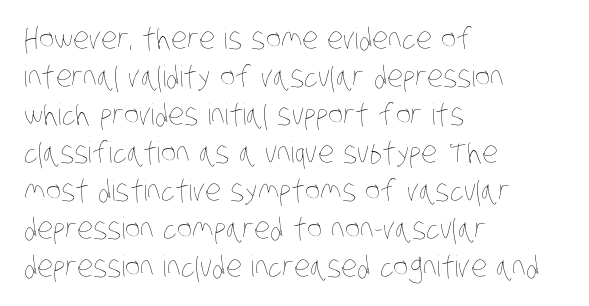
Is the block centered? No — it sits flush against the left margin. Compared with typical paragraphs, the rows here are spaced about the same. The passage shown is not underscored anywhere. Varying glyph widths throughout — classic text-font behaviour. Does extra space separate the letters? No, they use regular spacing. No chunkiness to these letters — they're not bold.
